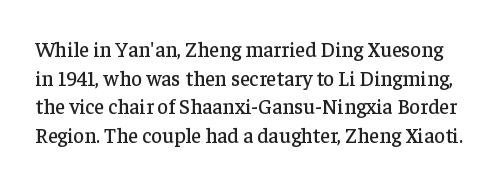
Q: Is the text italic (slanted)? A: No, it is upright.
Q: Is the text underlined? A: No.
Q: Is the spacing between letters normal or unusually wide? A: Normal.
Q: Is the spacing between lines tight, normal or loose? A: Normal.
